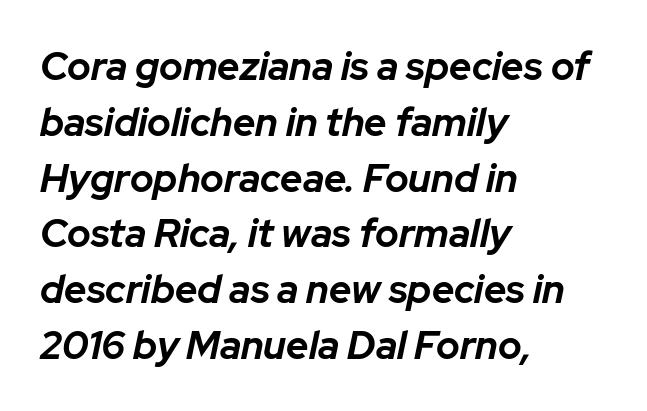
Q: Is the text bold? A: Yes.
Q: Is the text italic (slanted)? A: Yes, it leans right by about 12 degrees.
Q: Is the text underlined? A: No.
Q: How is the paragraph aligned? A: Left-aligned.
Q: Is the spacing between letters normal or unusually wide? A: Normal.
Q: Is the spacing between lines tight, normal or loose? A: Normal.
Q: Width (condensed, normal, or wide)? A: Normal.
Q: Stroke contrast? A: Low.
Q: x-height? A: Medium.
Q: Monospaced? A: No.
